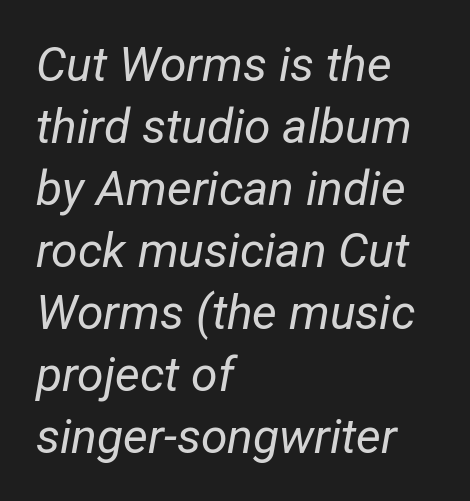
{"italic": "yes", "lean": "right", "slant_degrees": 12, "bold": "no", "weight": "regular", "width": "condensed", "stroke_contrast": "low", "x_height": "medium", "monospaced": "no", "underline": "no", "align": "left", "line_spacing": "normal", "line_spacing_ratio": 1.29, "letter_spacing": "normal", "letter_spacing_em": 0.0, "glyph_px": 48}
